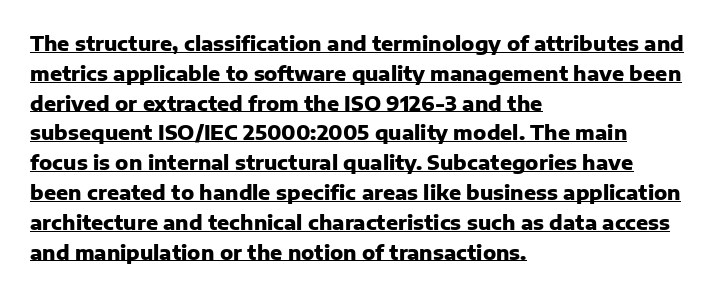
Q: Is the text bold? A: Yes.
Q: Is the text italic (slanted)? A: No, it is upright.
Q: Is the text underlined? A: Yes.
Q: How is the paragraph aligned? A: Left-aligned.
Q: Is the spacing between letters normal or unusually wide? A: Normal.
Q: Is the spacing between lines tight, normal or loose? A: Normal.
